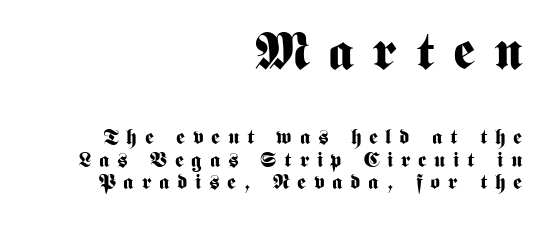
{"serif": "no", "italic": "no", "bold": "yes", "weight": "bold", "width": "condensed", "stroke_contrast": "medium", "x_height": "medium", "monospaced": "no", "underline": "no", "align": "right", "line_spacing": "tight", "line_spacing_ratio": 1.07, "letter_spacing": "wide", "letter_spacing_em": 0.37, "larger_block": "first", "size_ratio": 2.48, "glyph_px": 52}
